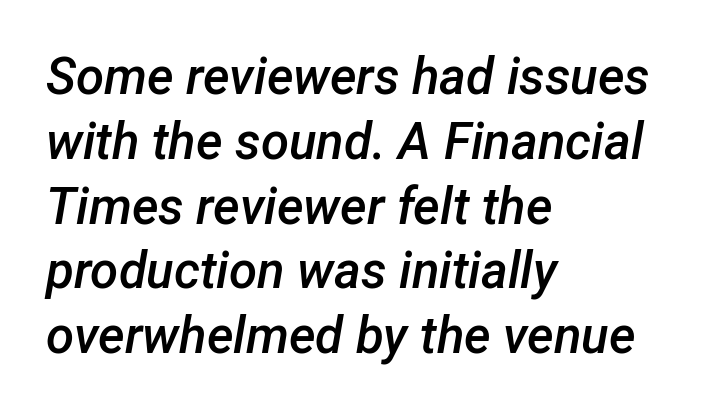
Q: Is the text bold? A: Semi-bold.
Q: Is the text italic (slanted)? A: Yes, it leans right by about 12 degrees.
Q: Is the text underlined? A: No.
Q: How is the paragraph aligned? A: Left-aligned.
Q: Is the spacing between letters normal or unusually wide? A: Normal.
Q: Is the spacing between lines tight, normal or loose? A: Normal.
Q: Width (condensed, normal, or wide)? A: Normal.
Q: Stroke contrast? A: Low.
Q: x-height? A: Medium.
Q: Monospaced? A: No.
